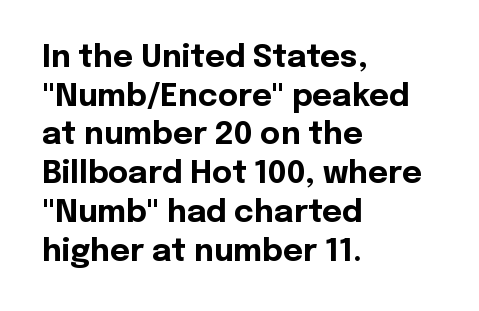
The image shows 31 px bold sans-serif type, upright; set left-aligned, normal line spacing (1.25x), normal letter spacing, not underlined; a medium x-height.
